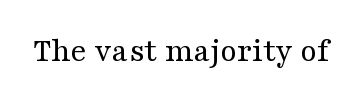
The image shows 34 px regular-weight, wide serif type, upright; set normal letter spacing, not underlined; medium stroke contrast and a medium x-height.
